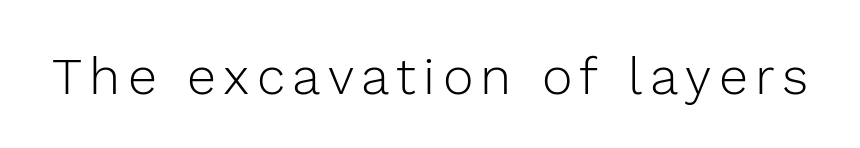
The image shows 52 px light sans-serif type, upright; set not underlined; a medium x-height.
